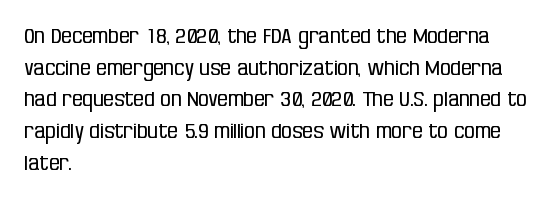
The image shows 21 px text type, upright; set left-aligned, normal line spacing (1.51x), normal letter spacing, not underlined.
